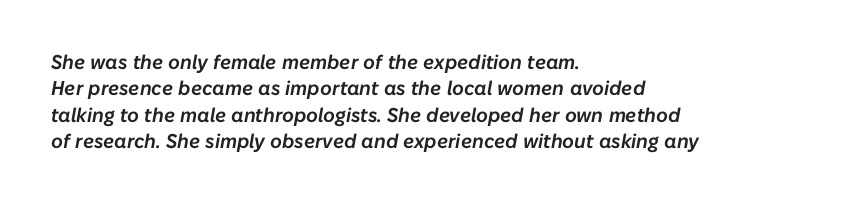
Q: Is the text italic (slanted)? A: Yes, it leans right by about 10 degrees.
Q: Is the text underlined? A: No.
Q: How is the paragraph aligned? A: Left-aligned.
Q: Is the spacing between letters normal or unusually wide? A: Normal.
Q: Is the spacing between lines tight, normal or loose? A: Normal.
